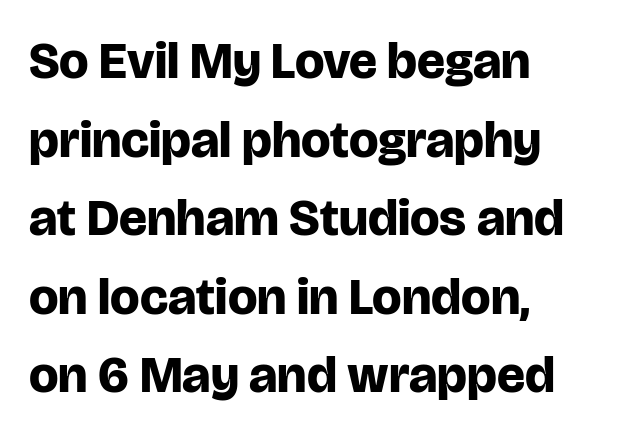
Q: Is the text bold? A: Yes.
Q: Is the text italic (slanted)? A: No, it is upright.
Q: Is the typeface a serif or a sans-serif typeface? A: Sans-serif.
Q: Is the text underlined? A: No.
Q: How is the paragraph aligned? A: Left-aligned.
Q: Is the spacing between letters normal or unusually wide? A: Normal.
Q: Is the spacing between lines tight, normal or loose? A: Normal.
Q: Width (condensed, normal, or wide)? A: Normal.
Q: Stroke contrast? A: Low.
Q: x-height? A: Large.
Q: Monospaced? A: No.
